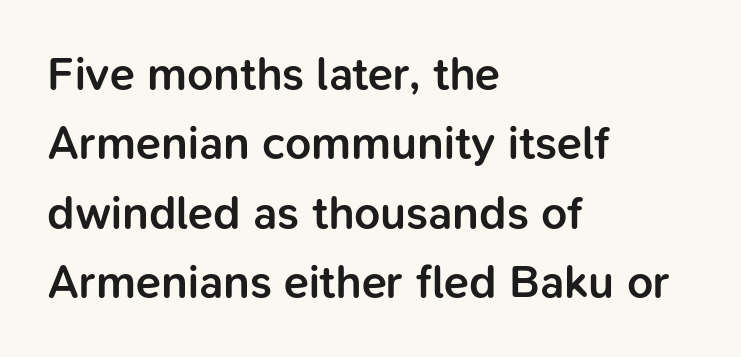
{"serif": "no", "italic": "no", "bold": "semi", "weight": "semibold", "width": "normal", "stroke_contrast": "low", "x_height": "medium", "monospaced": "no", "underline": "no", "align": "left", "line_spacing": "normal", "line_spacing_ratio": 1.51, "letter_spacing": "normal", "letter_spacing_em": 0.0, "glyph_px": 46}
